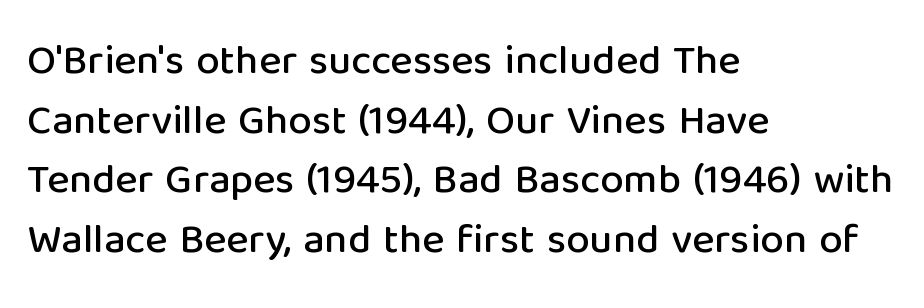
Q: Is the text italic (slanted)? A: No, it is upright.
Q: Is the typeface a serif or a sans-serif typeface? A: Sans-serif.
Q: Is the text underlined? A: No.
Q: How is the paragraph aligned? A: Left-aligned.
Q: Is the spacing between letters normal or unusually wide? A: Normal.
Q: Is the spacing between lines tight, normal or loose? A: Normal.
Q: Width (condensed, normal, or wide)? A: Normal.
Q: Stroke contrast? A: Low.
Q: x-height? A: Medium.
Q: Monospaced? A: No.
